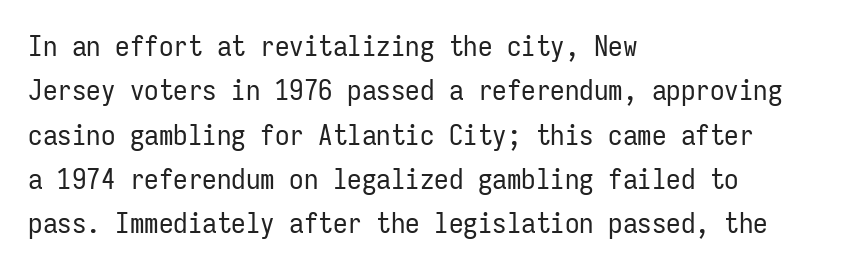
The paragraph shown leans on its left margin. The letters sit at their default tracking, neither squeezed nor spread. Check where the strokes stop: nothing finishes them off — pure sans. No word sits above an underline. This is roman type, the default non-slanted kind. This sample has the even, mechanical cadence of fixed-width lettering.
